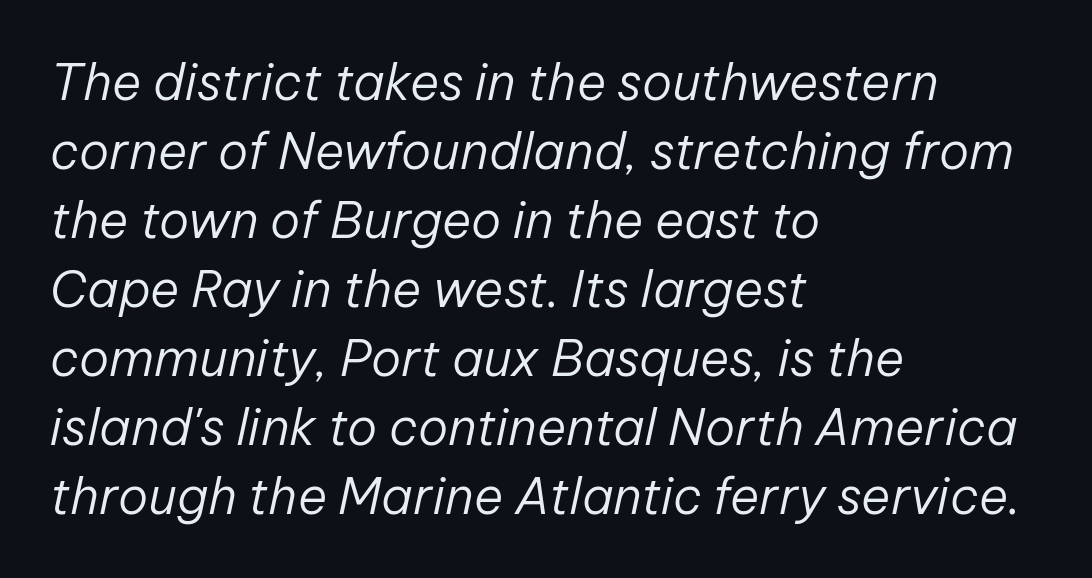
Stems here are at most as thick as an everyday book face. Regarding leading, the lines here are spaced in the standard way. Would a proofreader flag this as italicized? Yes. Do the characters align in a grid? No, the font is proportional. Tracking value appears to be zero — textbook default spacing.
